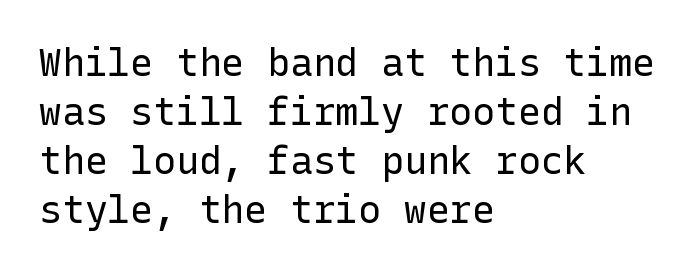
Q: Is the text bold? A: No.
Q: Is the text italic (slanted)? A: No, it is upright.
Q: Is the typeface a serif or a sans-serif typeface? A: Sans-serif.
Q: Is the text underlined? A: No.
Q: How is the paragraph aligned? A: Left-aligned.
Q: Is the spacing between letters normal or unusually wide? A: Normal.
Q: Is the spacing between lines tight, normal or loose? A: Normal.
Q: Width (condensed, normal, or wide)? A: Normal.
Q: Stroke contrast? A: Low.
Q: x-height? A: Medium.
